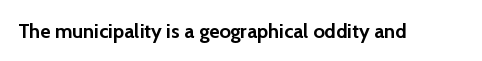
{"italic": "no", "bold": "yes", "underline": "no", "letter_spacing": "normal", "letter_spacing_em": 0.0, "glyph_px": 20}
